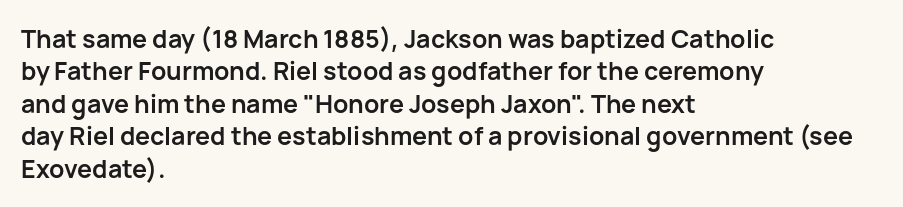
The image shows 25 px bold type, upright; set left-aligned, normal line spacing (1.3x), normal letter spacing, not underlined.
